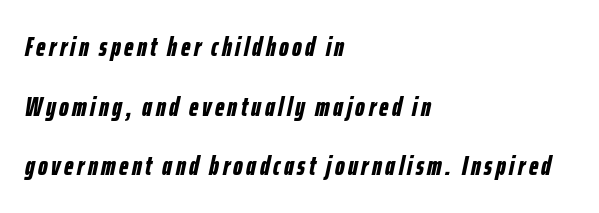
The rag falls on the right side of this text block. Stroke thickness is high; the sample reads as a true bold. If you measured baseline to baseline, you'd find a long distance. You can tell it's italic because the verticals aren't actually vertical. The strip under each line holds only bare page.
